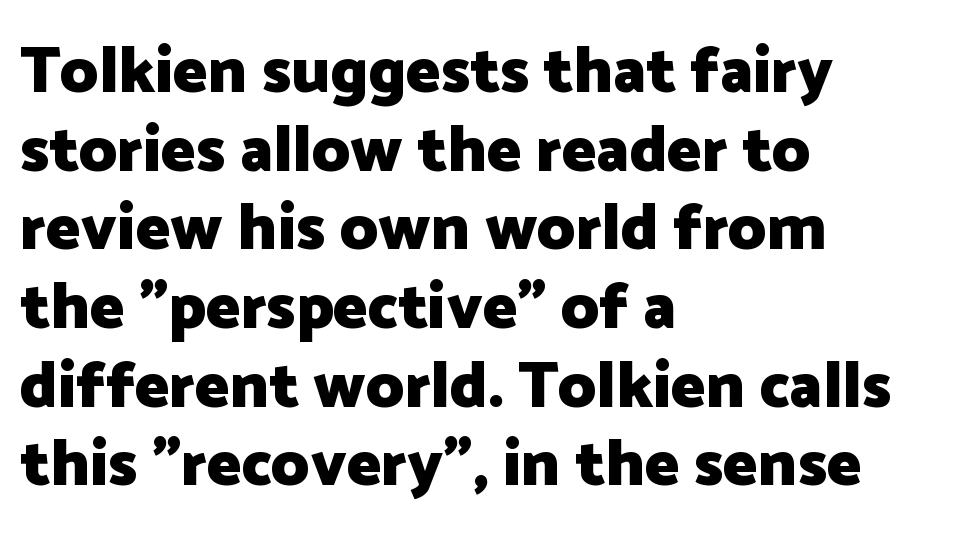
Q: Is the text bold? A: Yes.
Q: Is the text italic (slanted)? A: No, it is upright.
Q: Is the typeface a serif or a sans-serif typeface? A: Sans-serif.
Q: Is the text underlined? A: No.
Q: How is the paragraph aligned? A: Left-aligned.
Q: Is the spacing between letters normal or unusually wide? A: Normal.
Q: Width (condensed, normal, or wide)? A: Normal.
Q: Stroke contrast? A: Low.
Q: x-height? A: Medium.
Q: Monospaced? A: No.
